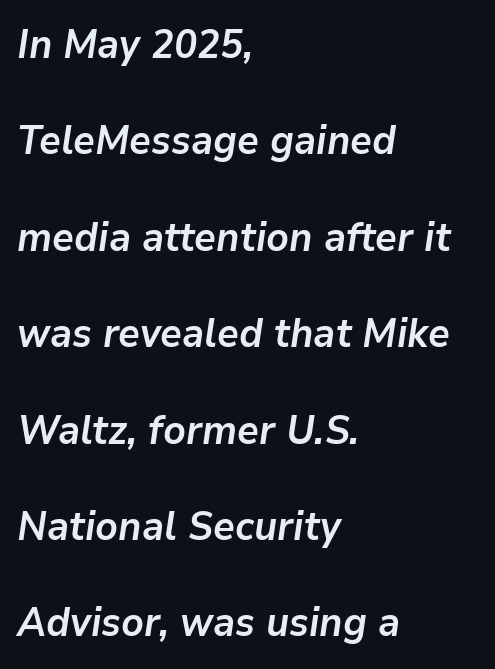
{"italic": "yes", "lean": "right", "slant_degrees": 9, "bold": "yes", "weight": "semibold", "width": "normal", "stroke_contrast": "low", "x_height": "medium", "monospaced": "no", "underline": "no", "align": "left", "line_spacing": "loose", "line_spacing_ratio": 2.41, "letter_spacing": "normal", "letter_spacing_em": 0.0, "glyph_px": 40}
